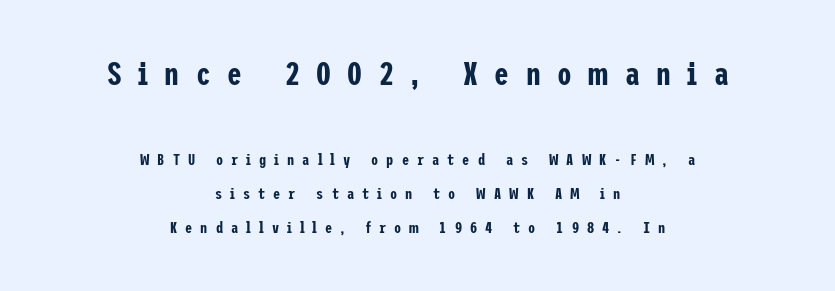
The image shows 33 px condensed sans-serif type, upright; set centered, loose line spacing (2.11x), unusually wide letter spacing (+0.5 em), not underlined; the first (top) block is 2.06x larger; low stroke contrast and a medium x-height.
